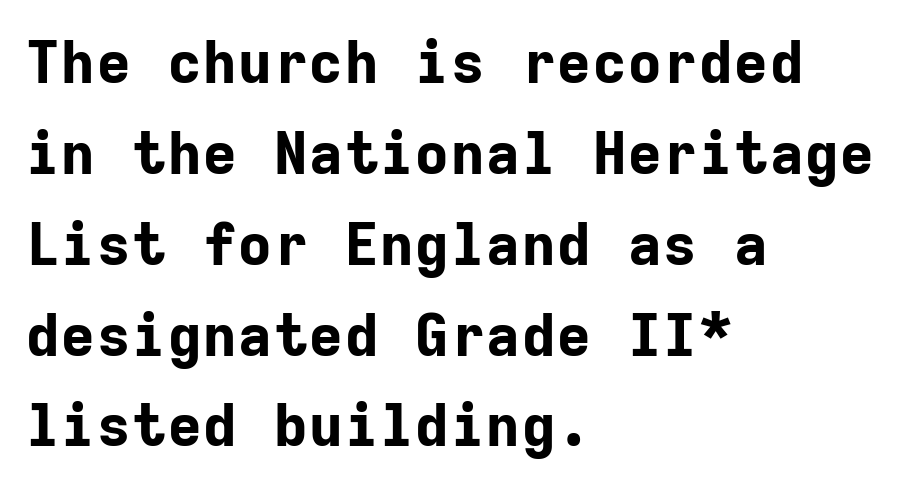
Q: Is the text bold? A: Yes.
Q: Is the text italic (slanted)? A: No, it is upright.
Q: Is the typeface a serif or a sans-serif typeface? A: Sans-serif.
Q: Is the text underlined? A: No.
Q: How is the paragraph aligned? A: Left-aligned.
Q: Is the spacing between letters normal or unusually wide? A: Normal.
Q: Is the spacing between lines tight, normal or loose? A: Normal.
Q: Width (condensed, normal, or wide)? A: Normal.
Q: Stroke contrast? A: Low.
Q: x-height? A: Medium.
Q: Monospaced? A: Yes.
